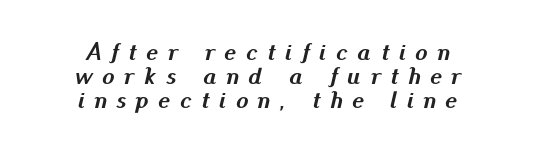
Q: Is the text bold? A: Yes.
Q: Is the text italic (slanted)? A: Yes, it leans right by about 13 degrees.
Q: Is the text underlined? A: No.
Q: How is the paragraph aligned? A: Centered.
Q: Is the spacing between letters normal or unusually wide? A: Unusually wide.
Q: Is the spacing between lines tight, normal or loose? A: Tight.
